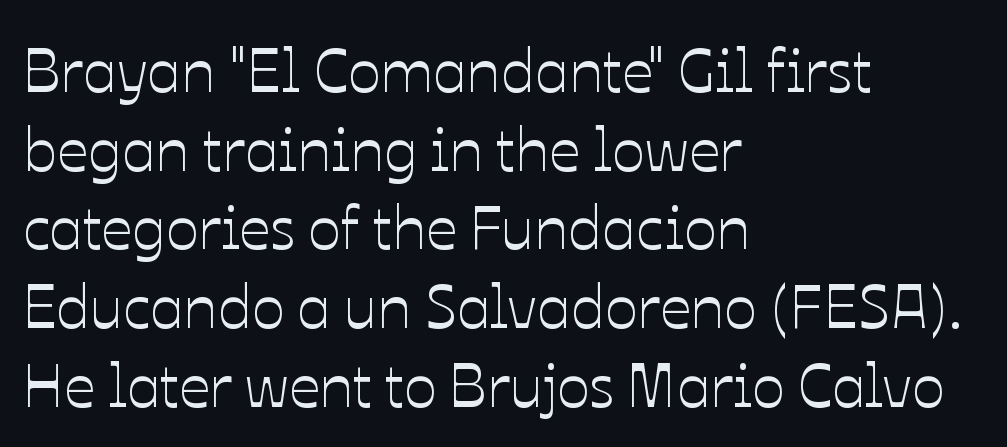
{"italic": "no", "width": "normal", "stroke_contrast": "low", "x_height": "medium", "monospaced": "no", "underline": "no", "align": "left", "line_spacing": "normal", "line_spacing_ratio": 1.29, "letter_spacing": "normal", "letter_spacing_em": 0.0, "glyph_px": 61}
